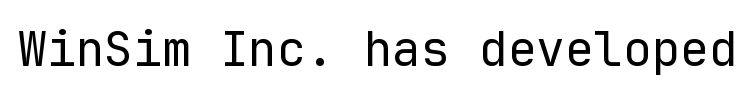
Q: Is the text bold? A: No.
Q: Is the text italic (slanted)? A: No, it is upright.
Q: Is the typeface a serif or a sans-serif typeface? A: Sans-serif.
Q: Is the text underlined? A: No.
Q: Is the spacing between letters normal or unusually wide? A: Normal.
Q: Width (condensed, normal, or wide)? A: Normal.
Q: Stroke contrast? A: Low.
Q: x-height? A: Medium.
Q: Monospaced? A: Yes.
